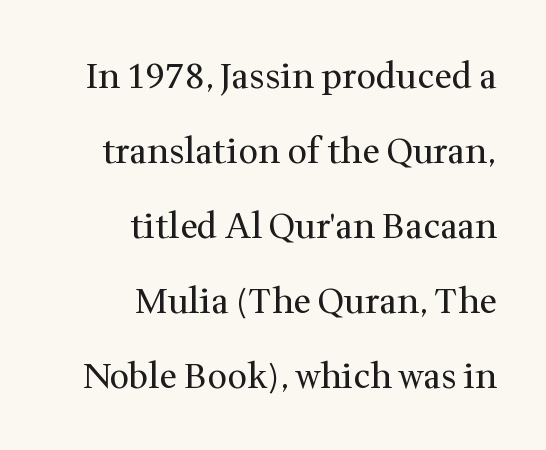
{"serif": "yes", "italic": "no", "bold": "no", "weight": "regular", "width": "normal", "stroke_contrast": "medium", "x_height": "medium", "monospaced": "no", "underline": "no", "align": "right", "line_spacing": "loose", "line_spacing_ratio": 2.14, "letter_spacing": "normal", "letter_spacing_em": 0.0, "glyph_px": 35}
